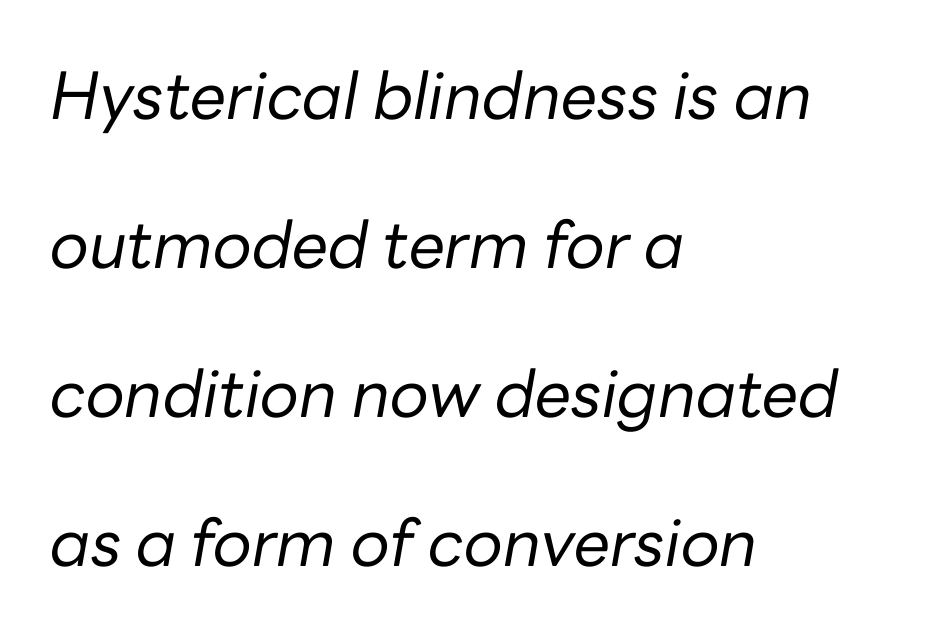
The block of text is sparse from top to bottom, with ample space between rows. Each row of text sits above clean, open space. The font sits on the lighter half of the weight spectrum, regular included. Caption: standard tracking, unaltered.
